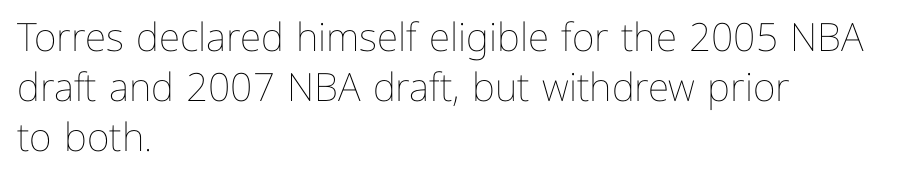
{"italic": "no", "bold": "no", "weight": "thin", "width": "normal", "stroke_contrast": "low", "x_height": "medium", "monospaced": "no", "underline": "no", "align": "left", "line_spacing": "normal", "line_spacing_ratio": 1.28, "letter_spacing": "normal", "letter_spacing_em": 0.0, "glyph_px": 39}
